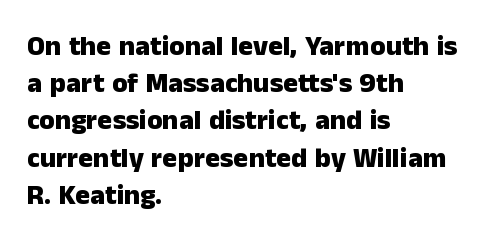
{"serif": "no", "italic": "no", "bold": "yes", "weight": "heavy", "width": "normal", "stroke_contrast": "low", "x_height": "medium", "monospaced": "no", "underline": "no", "align": "left", "line_spacing": "normal", "line_spacing_ratio": 1.33, "letter_spacing": "normal", "letter_spacing_em": 0.0, "glyph_px": 28}
